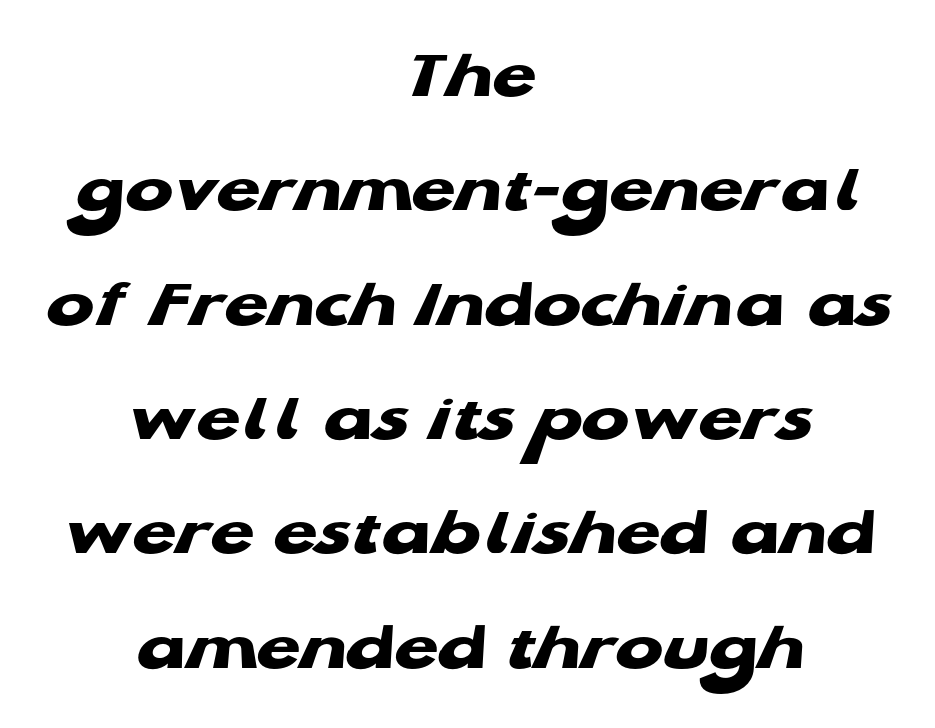
In terms of weight, the rendering is a true, heavy bold. Words float on clear page, feet unadorned. Evenly set lines give the paragraph a standard silhouette. Observe the absence of serifs on each vertical stroke in this sample. Do the characters align in a grid? No, the font is proportional. Each word holds together tightly as a unit, with standard inter-letter gaps.
